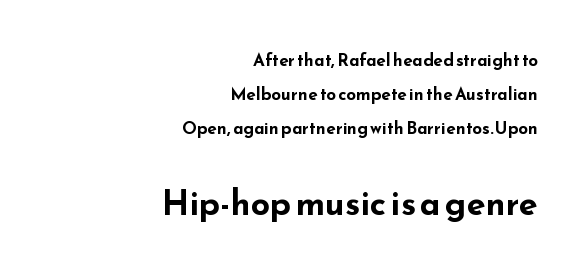
The font is running at its bold setting. No extra tracking has been applied to these lines. Grotesque or geometric, the face here clearly has no serifs. A typesetter would call this proportional, since set widths differ per character.
